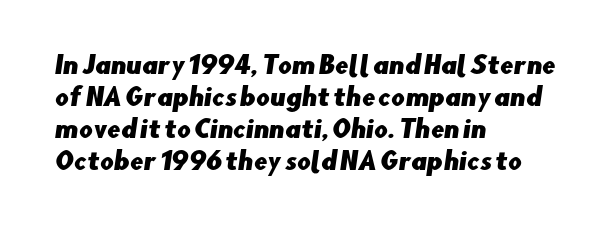
The image shows 24 px text type; set left-aligned, normal line spacing (1.34x), normal letter spacing, not underlined.
